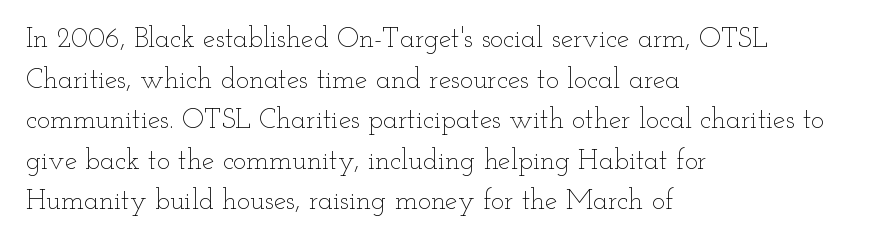
The font is comparable to plain body text, perhaps lighter. Varying glyph widths throughout — classic text-font behaviour. Horizontal bands of white between lines are of average thickness. Look at the tracking — it's just the regular setting, nothing added. It's the straight-up-and-down kind of type. Reading down the block, your eye returns to a fixed left position each line.
